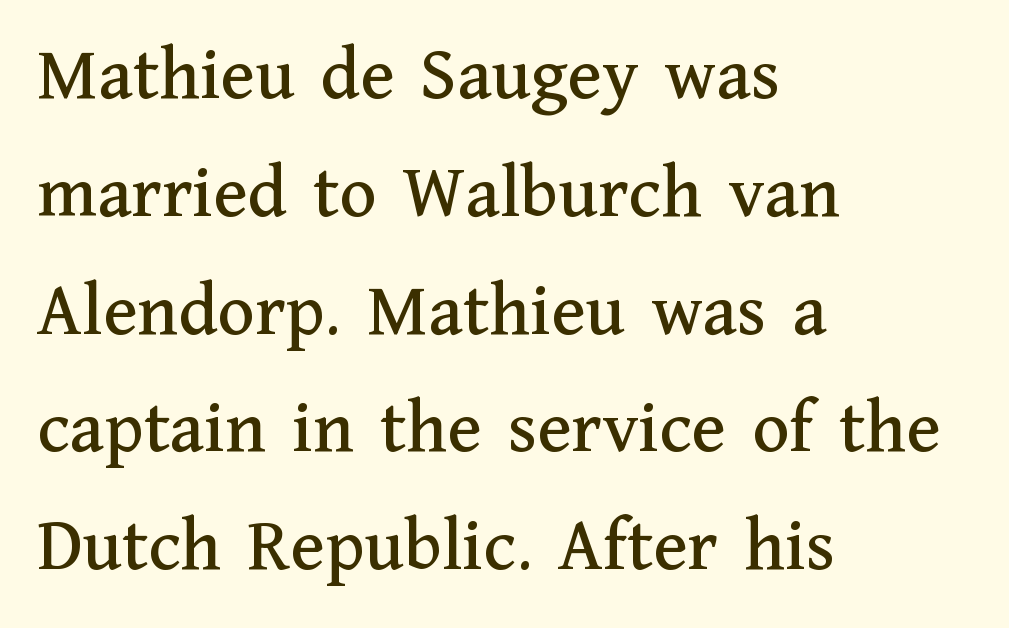
The image shows 77 px serif type, upright; set left-aligned, normal line spacing (1.53x), normal letter spacing, not underlined; medium stroke contrast and a medium x-height.
